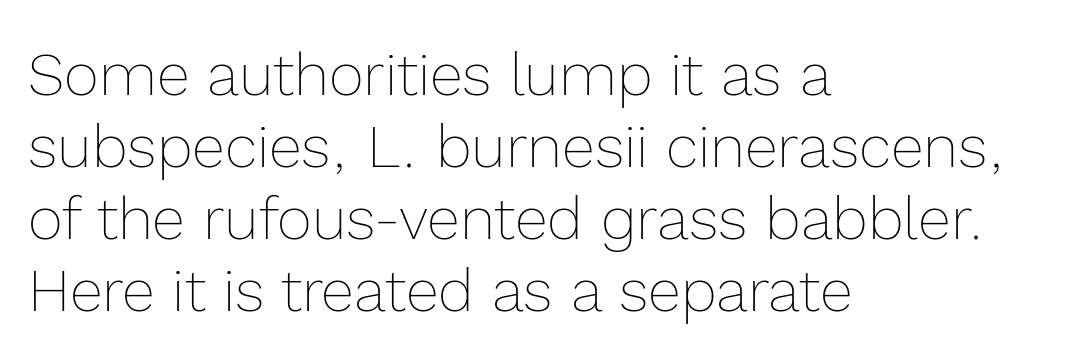
Q: Is the text bold? A: No.
Q: Is the text italic (slanted)? A: No, it is upright.
Q: Is the text underlined? A: No.
Q: How is the paragraph aligned? A: Left-aligned.
Q: Is the spacing between letters normal or unusually wide? A: Normal.
Q: Width (condensed, normal, or wide)? A: Normal.
Q: x-height? A: Medium.
Q: Monospaced? A: No.
